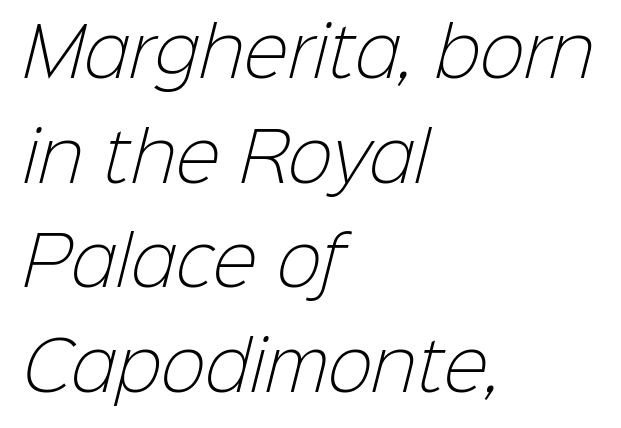
The image shows 67 px light sans-serif type; set left-aligned, normal line spacing (1.56x), normal letter spacing, not underlined; low stroke contrast and a medium x-height.
